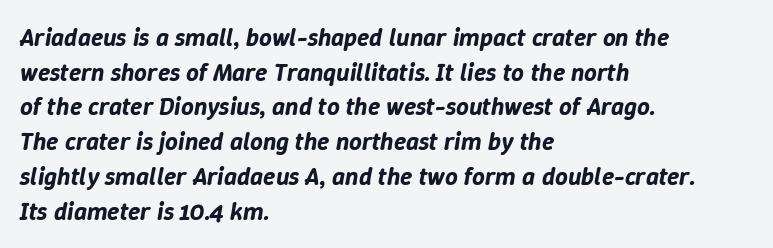
The text carries the slant typical of an italic or oblique font. This sample is left-justified, so line endings fall wherever the words run out. The rendering uses a moderate line-height, typical for paragraphs. Caption: standard tracking, unaltered. Underlining? Definitely not there.
